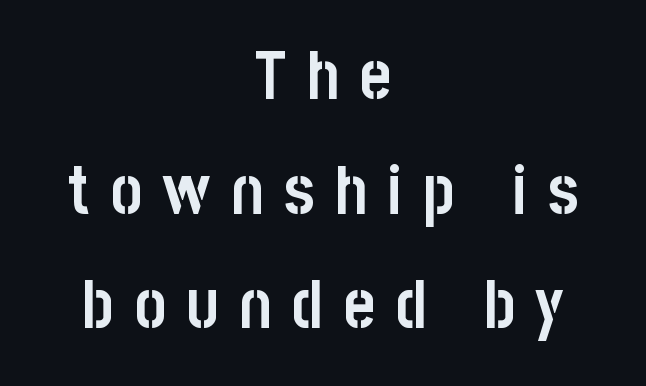
Look at the bottom of the vertical strokes: they stop flat, with no serifs. Where is the straight margin? There isn't one; the lines are centered. In terms of letterspacing, this is a distinctly airy, spread setting. You can tell it's not italic because the verticals are truly vertical. Note the varied advance widths — an 'i' is clearly narrower than an 'm'. As a designer I'd log this as weight 700, bold.
